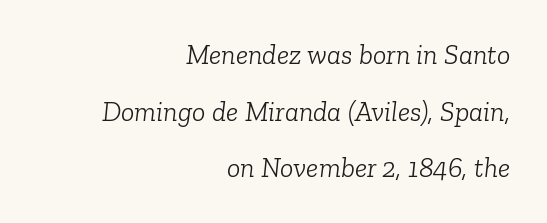
This is oblique type, the kind used for emphasis or titles. The letters look calm and open, with moderate or lighter stems. This sample uses plain, unmodified letter spacing. The leading is generous, giving the passage an open texture.
